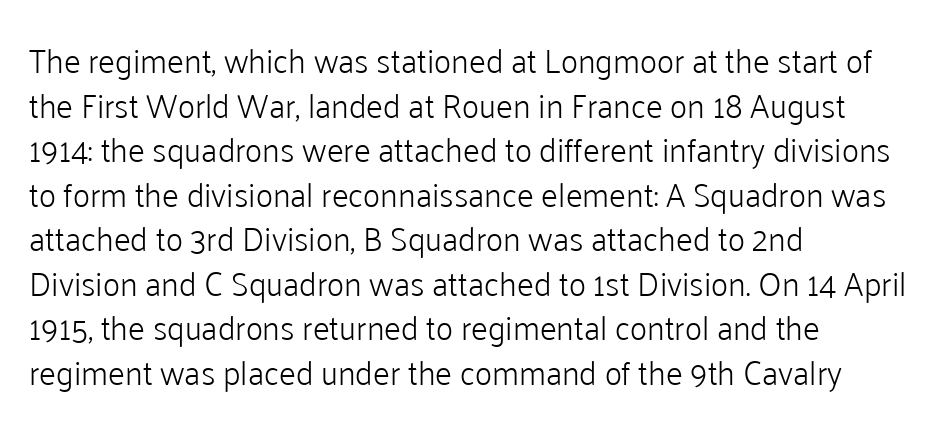
Style check: upright. A typesetter would call this leading conventional body-copy spacing. Is the type heavy? It reads as light-to-regular instead. Does the type have serifs? No, each stem ends abruptly. Compared with typical body copy, the letter spacing here is the same. The paragraph has a hard left edge and a soft right edge.
